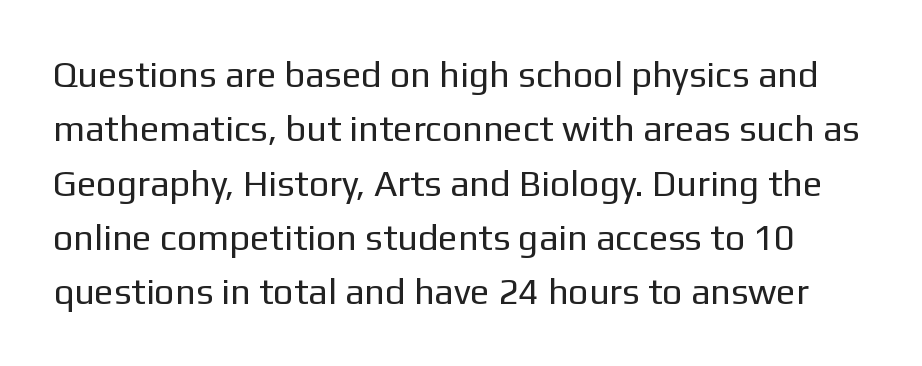
The words here are not underlined. Tracking value appears to be zero — textbook default spacing. Leading: standard. I'd call this a sans setting — the letters go barefoot.
